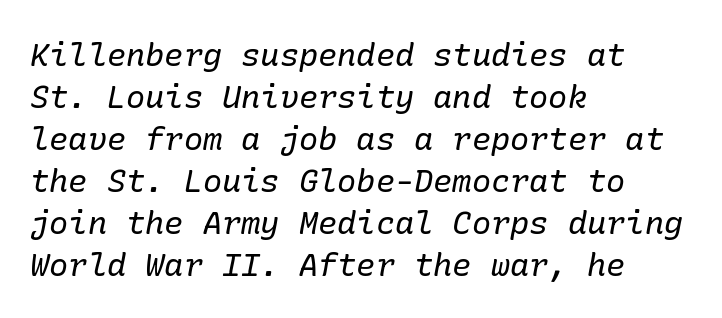
The image shows 32 px regular-weight type, italic (leaning right); set left-aligned, normal line spacing (1.31x), normal letter spacing, not underlined; low stroke contrast and a medium x-height.
